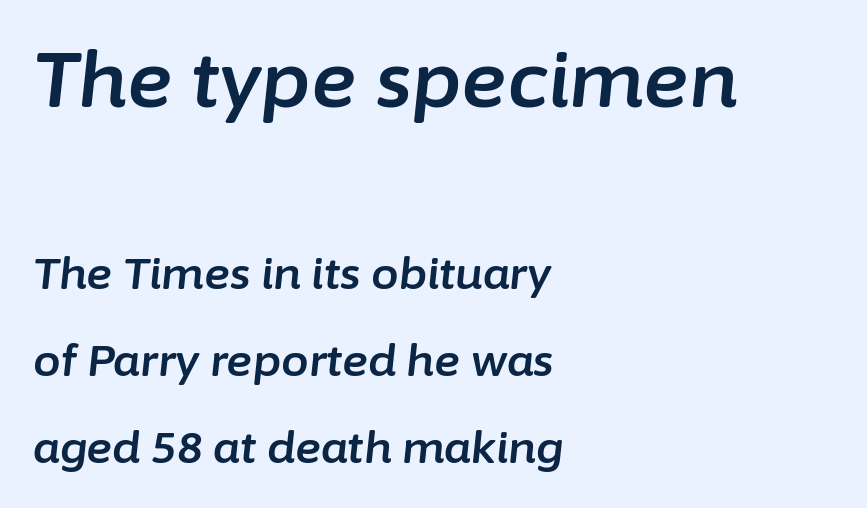
Here the designer chose a conventional face with non-uniform glyph widths. The ragged edge is on the right, which tells us the setting is flush left. This rendering leaves character spacing at its baseline value. Size hierarchy here favors the leading block over the trailing one. Words float on clear page, feet unadorned. Tall strokes in this sample are angled rather than plumb.
